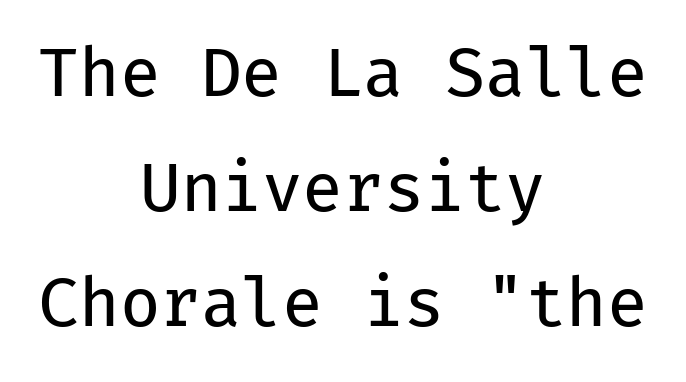
Short note: letters normally spaced. Has an underline been added? It has not. These lines are rendered in a fixed-pitch font. I'd call this a sans setting — the letters go barefoot. The strokes carry an ordinary text weight at most. Layout note: lines centered.
